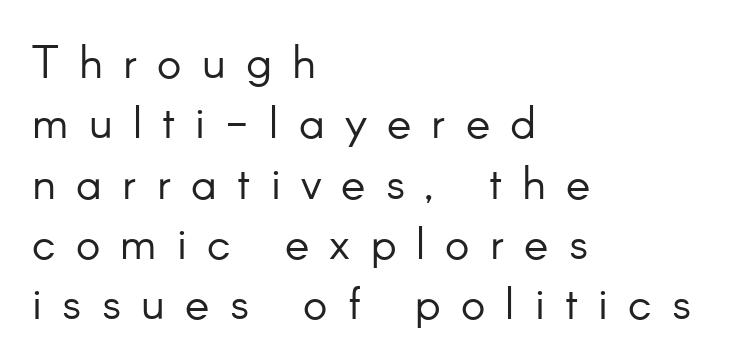
Q: Is the text bold? A: No.
Q: Is the text italic (slanted)? A: No, it is upright.
Q: Is the typeface a serif or a sans-serif typeface? A: Sans-serif.
Q: Is the text underlined? A: No.
Q: How is the paragraph aligned? A: Left-aligned.
Q: Is the spacing between letters normal or unusually wide? A: Unusually wide.
Q: Is the spacing between lines tight, normal or loose? A: Normal.
Q: Width (condensed, normal, or wide)? A: Normal.
Q: Stroke contrast? A: Low.
Q: x-height? A: Small.
Q: Monospaced? A: No.
